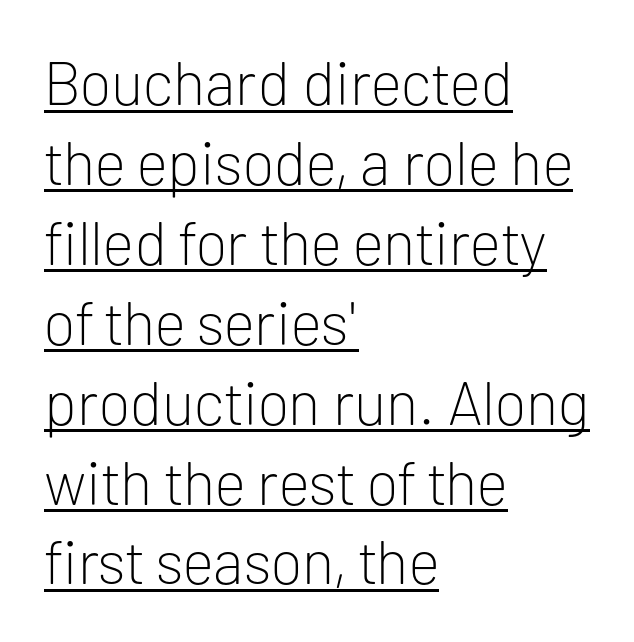
Is this a sans? Yes — the strokes have no serifs. Like a heading marked for emphasis, these lines bear an underscore. A roman cut, with each character standing at attention. Typeset ragged right — the left edge is the straight one. The passage shown is typed in a proportional face where columns would drift. Is the stroke heavy? The answer is a plain regular-or-lighter.
